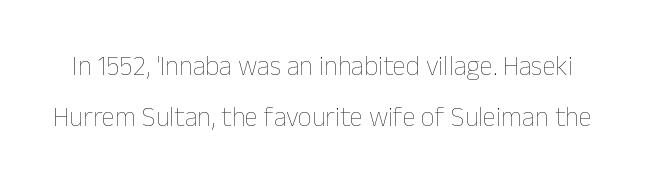
{"italic": "no", "bold": "no", "underline": "no", "line_spacing_ratio": 1.89, "letter_spacing": "normal", "letter_spacing_em": 0.0, "glyph_px": 27}
